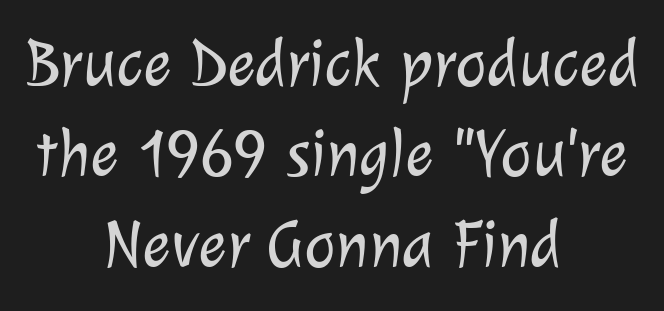
The image shows 67 px light sans-serif type; set centered, normal line spacing (1.35x), normal letter spacing, not underlined; low stroke contrast and a medium x-height.
